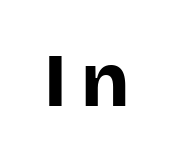
The sample has been set heavy, in full bold. The face used here is proportionally spaced, like ordinary book or web type. Ordinary non-slanted type is in use. The face used here is a sans, in the tradition of grotesques and geometrics. The string is rendered with underlining switched off.
